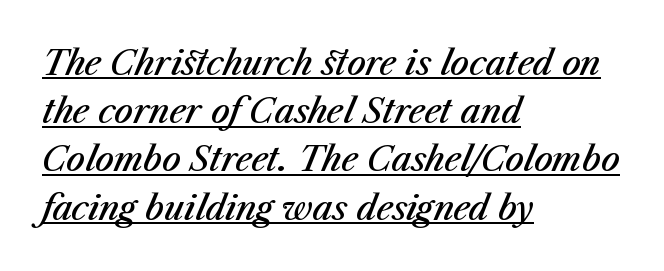
The letters advance in unequal steps, a hallmark of proportional type. The strokes are fattened partway — semibold, not bold. The glyphs look as if they've been sheared to an angle. Students, note that the glyphs here touch the page at normal intervals. Alignment: flush left.
